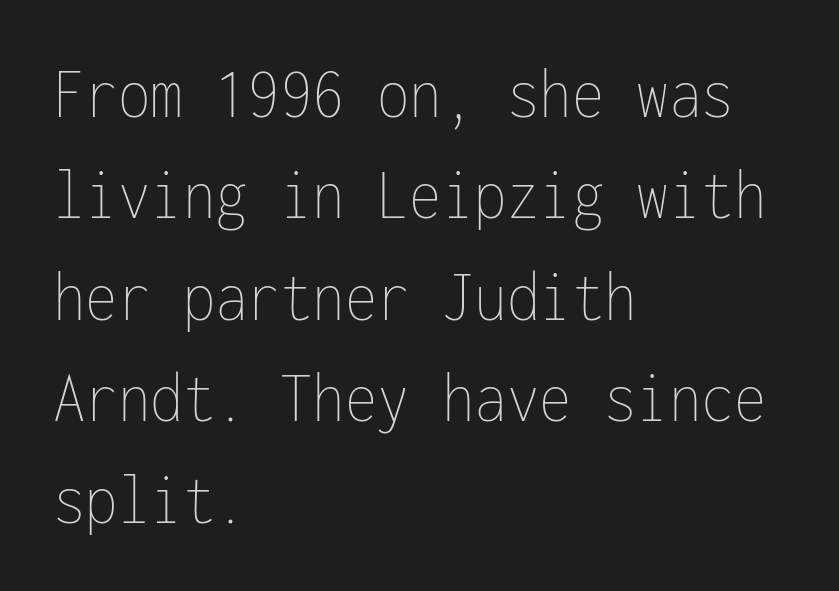
The image shows 74 px thin, condensed type, upright, monospaced; set left-aligned, normal line spacing (1.37x), normal letter spacing, not underlined; low stroke contrast and a medium x-height.
